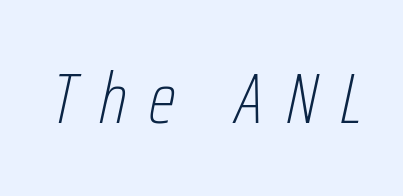
{"italic": "yes", "lean": "right", "slant_degrees": 12, "bold": "no", "weight": "thin", "width": "condensed", "stroke_contrast": "low", "x_height": "medium", "monospaced": "no", "underline": "no", "letter_spacing": "wide", "letter_spacing_em": 0.32, "glyph_px": 72}
